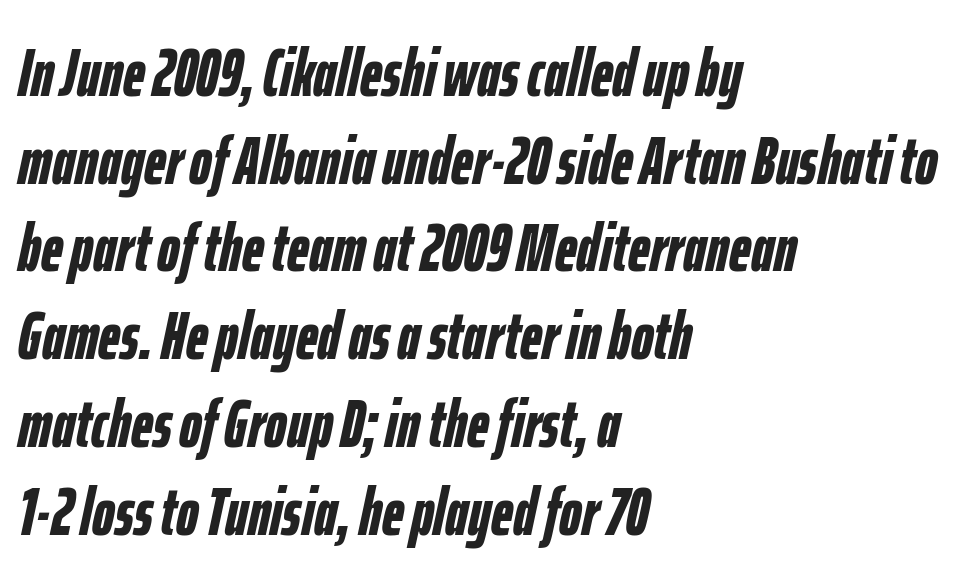
The image shows 68 px semibold, condensed type, italic (leaning right); set left-aligned, normal line spacing (1.29x), normal letter spacing, not underlined; low stroke contrast and a medium x-height.
